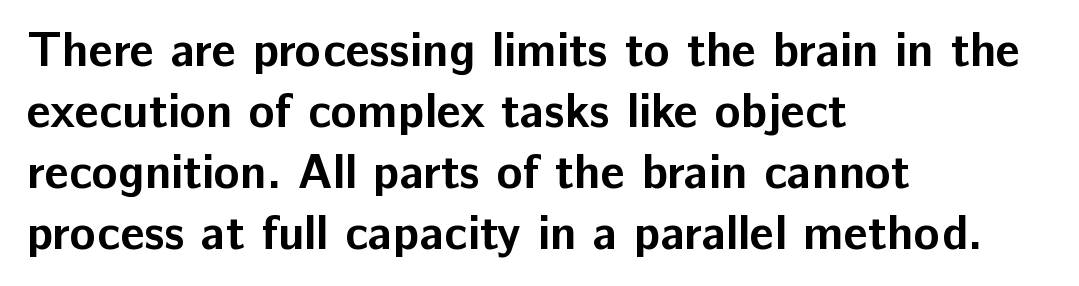
Standard letterfit; no display-style spreading of the glyphs. Heavy, bold letterforms. What kind of face is this? One without serifs — a sans. The lines sit at an ordinary, default distance from one another. The lines are quadded left.
